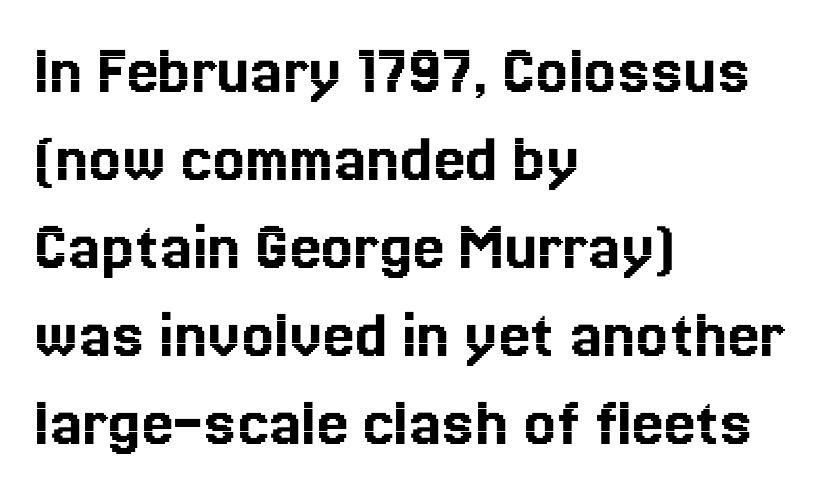
The image shows 71 px text type, upright; set left-aligned, line spacing 1.24x, normal letter spacing, not underlined; a medium x-height.
